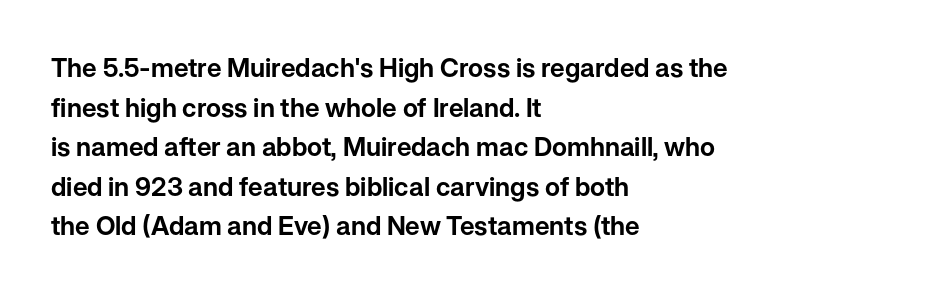
{"italic": "no", "underline": "no", "align": "left", "line_spacing": "normal", "line_spacing_ratio": 1.52, "letter_spacing": "normal", "letter_spacing_em": 0.0, "glyph_px": 26}
